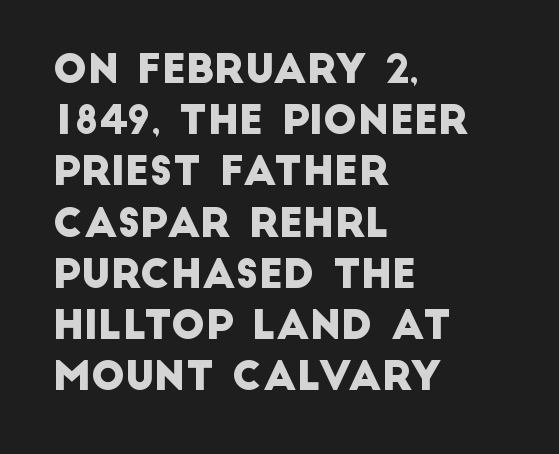
Q: Is the typeface a serif or a sans-serif typeface? A: Sans-serif.
Q: Is the text underlined? A: No.
Q: How is the paragraph aligned? A: Left-aligned.
Q: Is the spacing between letters normal or unusually wide? A: Normal.
Q: Is the spacing between lines tight, normal or loose? A: Normal.
Q: Width (condensed, normal, or wide)? A: Normal.
Q: Stroke contrast? A: Low.
Q: x-height? A: Large.
Q: Monospaced? A: No.
